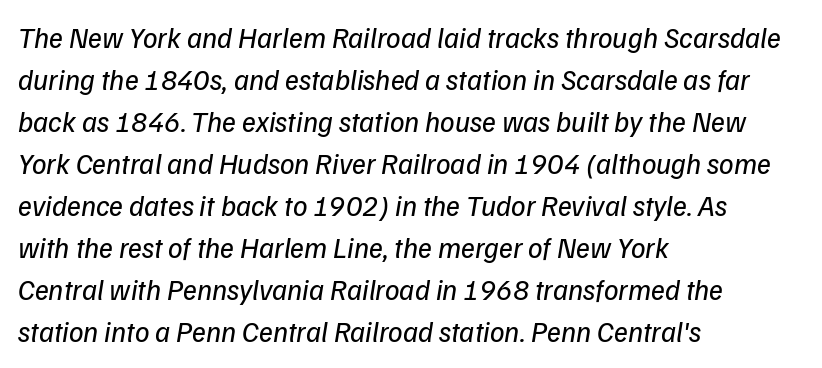
{"serif": "no", "bold": "no", "weight": "regular", "width": "normal", "stroke_contrast": "low", "x_height": "medium", "monospaced": "no", "underline": "no", "align": "left", "line_spacing": "normal", "line_spacing_ratio": 1.45, "letter_spacing": "normal", "letter_spacing_em": 0.0, "glyph_px": 29}
